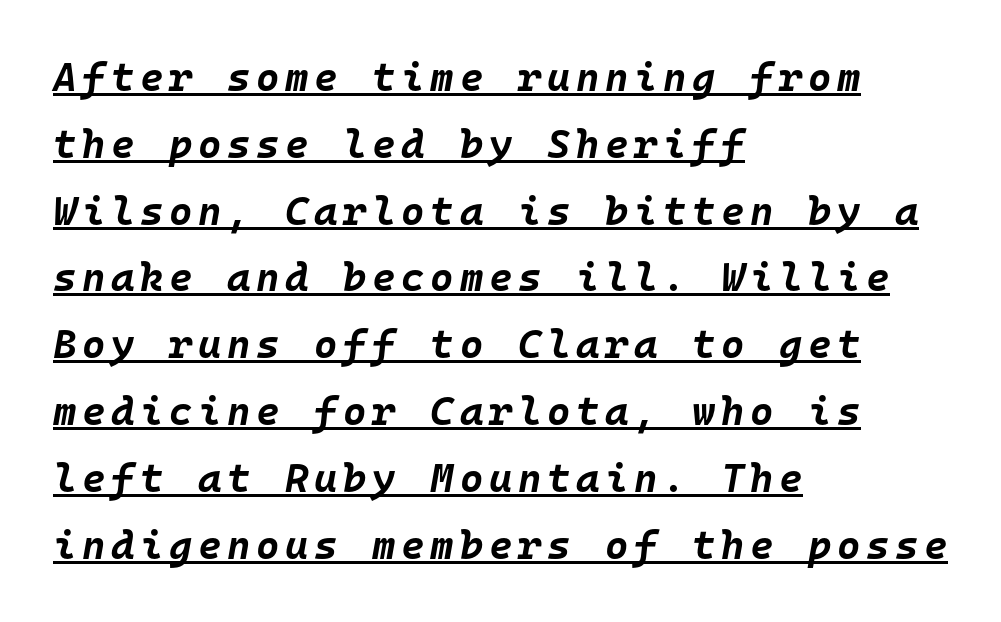
{"italic": "yes", "lean": "right", "slant_degrees": 10, "bold": "yes", "weight": "bold", "width": "normal", "stroke_contrast": "low", "x_height": "large", "monospaced": "yes", "underline": "yes", "align": "left", "line_spacing": "normal", "line_spacing_ratio": 1.67, "glyph_px": 40}
